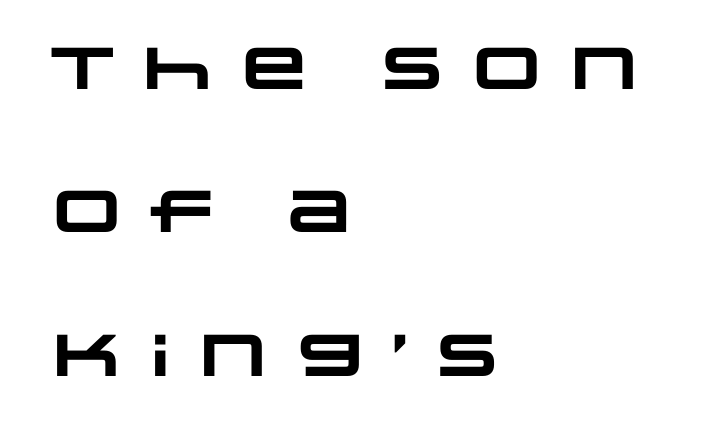
{"serif": "no", "bold": "yes", "weight": "heavy", "width": "wide", "stroke_contrast": "low", "x_height": "large", "monospaced": "no", "underline": "no", "align": "left", "line_spacing": "loose", "line_spacing_ratio": 2.43, "glyph_px": 59}
